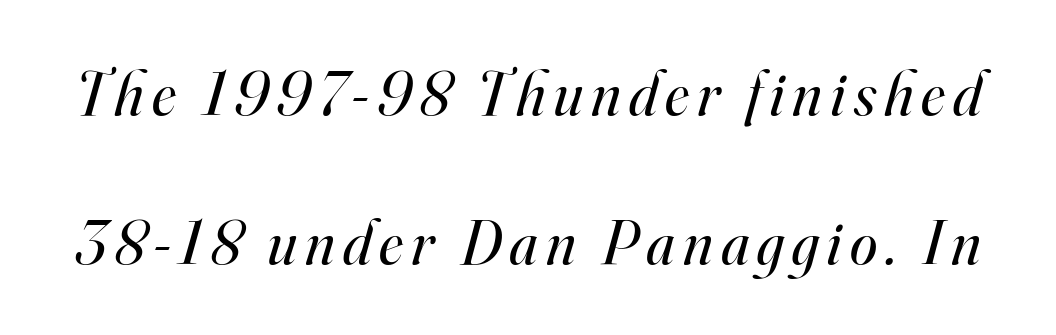
Q: Is the text bold? A: No.
Q: Is the text italic (slanted)? A: Yes, it leans right by about 16 degrees.
Q: Is the typeface a serif or a sans-serif typeface? A: Serif.
Q: Is the text underlined? A: No.
Q: Is the spacing between lines tight, normal or loose? A: Loose.
Q: Width (condensed, normal, or wide)? A: Normal.
Q: Stroke contrast? A: High.
Q: x-height? A: Small.
Q: Monospaced? A: No.
